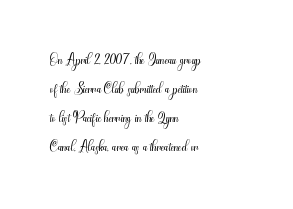
The image shows 21 px text type; set left-aligned, normal line spacing (1.38x), normal letter spacing, not underlined.
